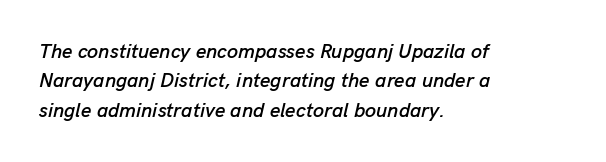
The image shows 20 px text type, italic (leaning right); set left-aligned, normal line spacing (1.47x), normal letter spacing, not underlined.
